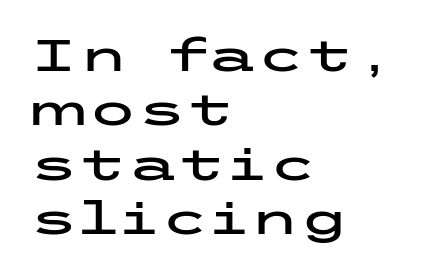
Q: Is the text italic (slanted)? A: No, it is upright.
Q: Is the typeface a serif or a sans-serif typeface? A: Sans-serif.
Q: Is the text underlined? A: No.
Q: How is the paragraph aligned? A: Left-aligned.
Q: Is the spacing between letters normal or unusually wide? A: Normal.
Q: Width (condensed, normal, or wide)? A: Wide.
Q: Stroke contrast? A: Low.
Q: x-height? A: Medium.
